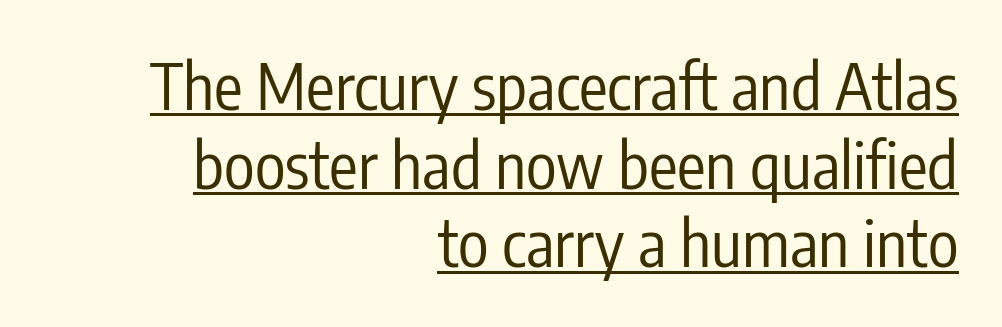
Q: Is the text bold? A: No.
Q: Is the text italic (slanted)? A: No, it is upright.
Q: Is the typeface a serif or a sans-serif typeface? A: Sans-serif.
Q: Is the text underlined? A: Yes.
Q: How is the paragraph aligned? A: Right-aligned.
Q: Is the spacing between letters normal or unusually wide? A: Normal.
Q: Width (condensed, normal, or wide)? A: Condensed.
Q: Stroke contrast? A: Low.
Q: x-height? A: Medium.
Q: Monospaced? A: No.
